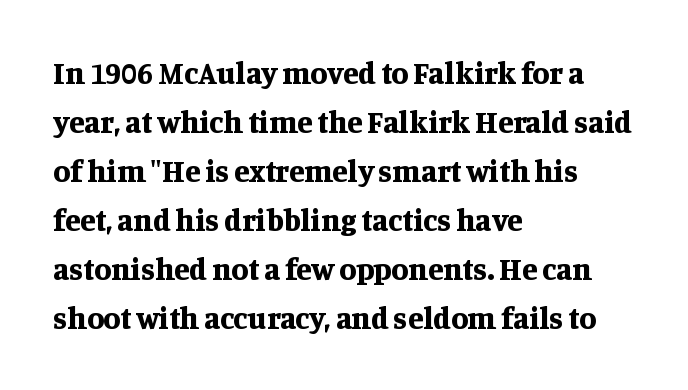
The image shows 31 px bold serif type, upright; set left-aligned, normal line spacing (1.58x), normal letter spacing, not underlined; medium stroke contrast and a large x-height.
